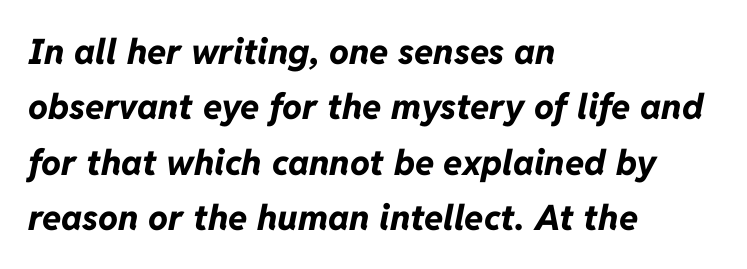
{"italic": "yes", "lean": "right", "slant_degrees": 11, "bold": "yes", "weight": "bold", "width": "normal", "stroke_contrast": "low", "x_height": "medium", "monospaced": "no", "underline": "no", "align": "left", "line_spacing": "normal", "line_spacing_ratio": 1.58, "letter_spacing": "normal", "letter_spacing_em": 0.0, "glyph_px": 35}
